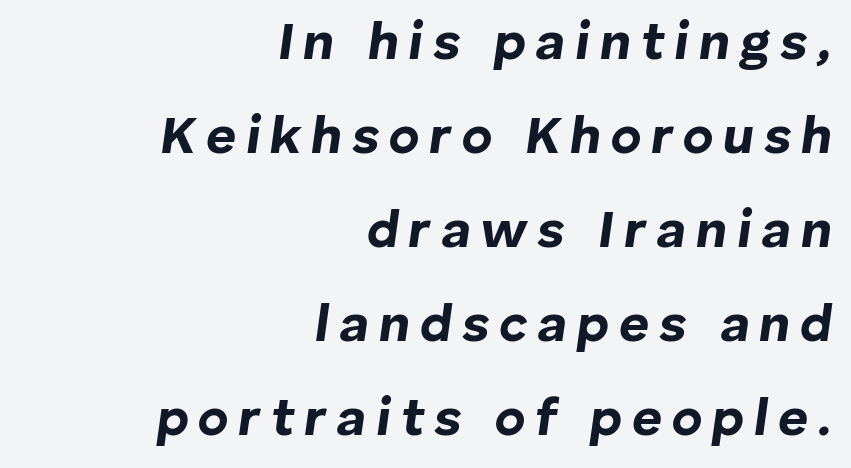
{"italic": "yes", "lean": "right", "slant_degrees": 8, "bold": "yes", "weight": "bold", "width": "normal", "stroke_contrast": "low", "x_height": "medium", "monospaced": "no", "underline": "no", "align": "right", "line_spacing_ratio": 1.81, "glyph_px": 52}
